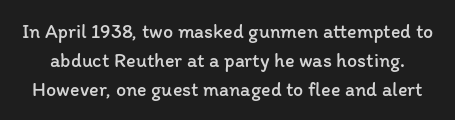
Is the type heavy? It reads as light-to-regular instead. Every stem runs plumb, perpendicular to the baseline. The vertical gap from one line to the next is medium. The space beneath each line is pristine and unruled.
